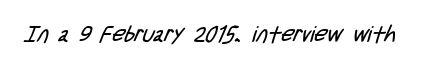
Students, note that the glyphs here touch the page at normal intervals. Any mark beneath the type? The region is blank. Is this a heavy cut? Hardly; it is regular or lighter.
